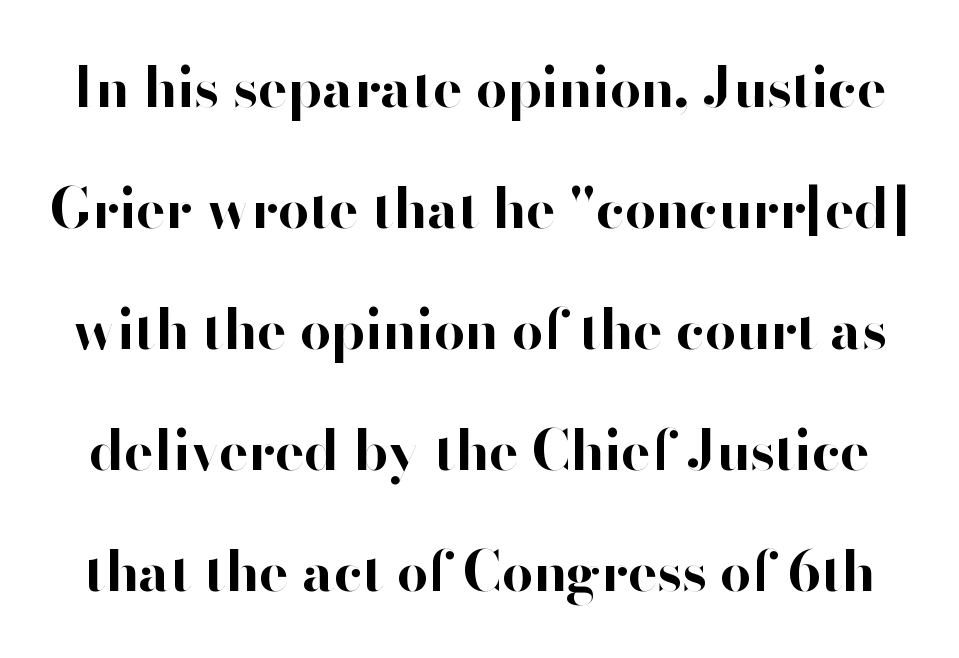
Q: Is the text bold? A: Yes.
Q: Is the text italic (slanted)? A: No, it is upright.
Q: Is the typeface a serif or a sans-serif typeface? A: Sans-serif.
Q: Is the text underlined? A: No.
Q: Is the spacing between letters normal or unusually wide? A: Normal.
Q: Is the spacing between lines tight, normal or loose? A: Loose.
Q: Width (condensed, normal, or wide)? A: Normal.
Q: Stroke contrast? A: High.
Q: x-height? A: Small.
Q: Monospaced? A: No.
